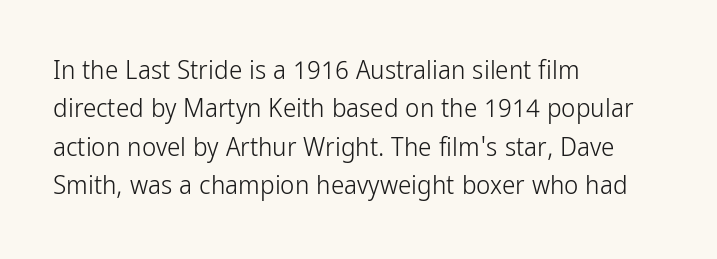
Every row of glyphs begins at an identical x-position on the left. A roman cut, with each character standing at attention. Does the leading feel generous? No, just average. The tracking reads as untouched default to a designer's eye.
